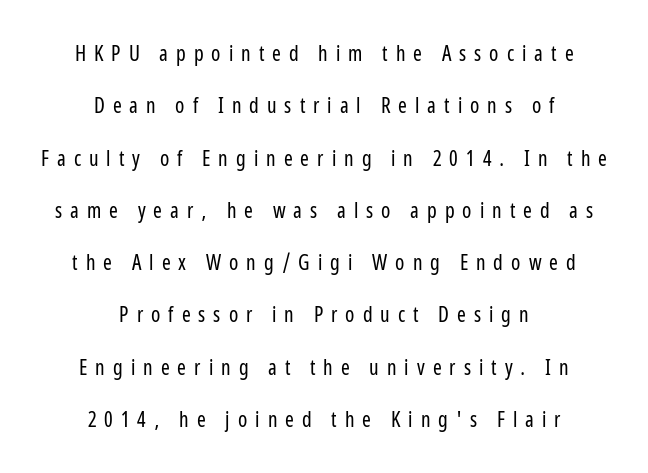
The image shows 21 px text type, upright; set centered, loose line spacing (2.49x), unusually wide letter spacing (+0.38 em), not underlined.
